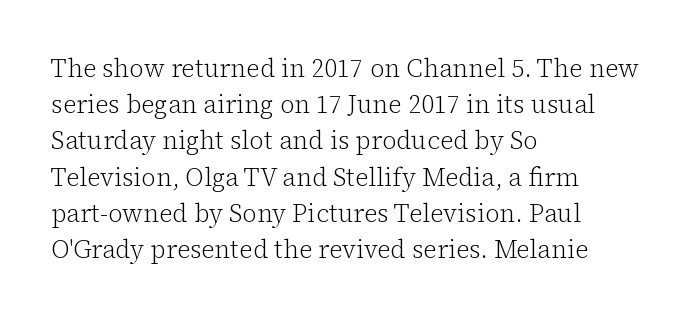
{"italic": "no", "bold": "no", "underline": "no", "align": "left", "line_spacing": "normal", "line_spacing_ratio": 1.45, "letter_spacing": "normal", "letter_spacing_em": 0.0, "glyph_px": 25}
